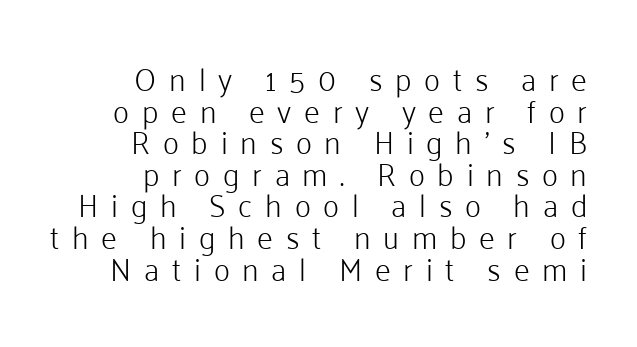
You could only call the tracking loose — the letters float apart. Teacher's note: observe the even right margin — that is flush-right alignment. Anything drawn beneath the words? Only blank space. These lines are composed in type without serifs. The strokes carry an ordinary text weight at most. Regarding leading, the lines here are crowded together.
